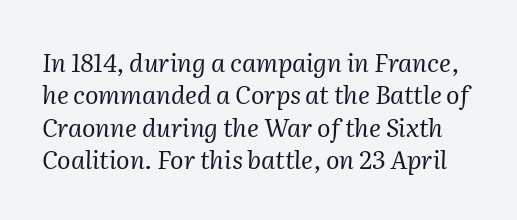
The image shows 25 px text type, italic (leaning right); set normal line spacing (1.3x), normal letter spacing, not underlined.
